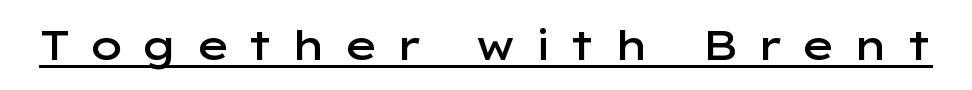
Glyph-to-glyph distance is far greater than everyday printed text. Are there feet on the stems? There aren't — it's a sans. If you drew a line through each stem, it would be perfectly vertical. What decoration does the sample have? An underline.
